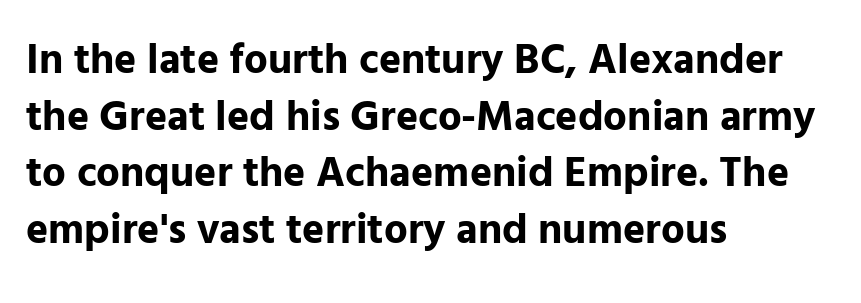
Q: Is the text bold? A: Yes.
Q: Is the text italic (slanted)? A: No, it is upright.
Q: Is the typeface a serif or a sans-serif typeface? A: Sans-serif.
Q: Is the text underlined? A: No.
Q: How is the paragraph aligned? A: Left-aligned.
Q: Is the spacing between letters normal or unusually wide? A: Normal.
Q: Is the spacing between lines tight, normal or loose? A: Normal.
Q: Width (condensed, normal, or wide)? A: Normal.
Q: Stroke contrast? A: Low.
Q: x-height? A: Medium.
Q: Monospaced? A: No.
